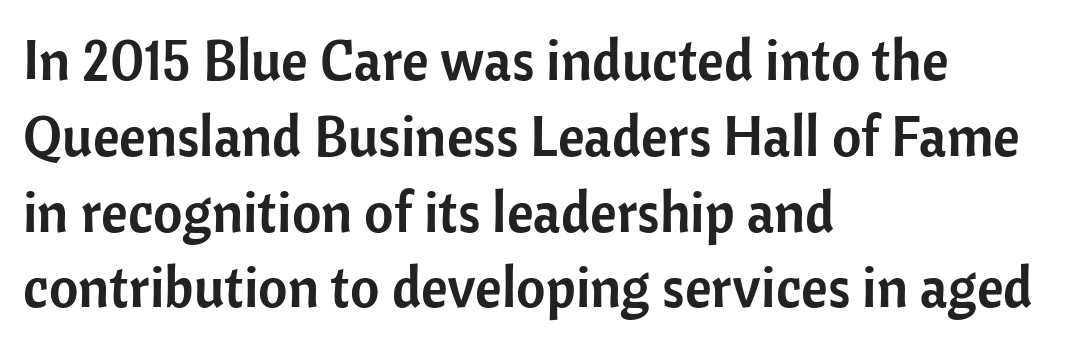
Tracking value appears to be zero — textbook default spacing. If you drew a line through each stem, it would be perfectly vertical. Glance below the letters and you will spot only blank space. A typesetter would call this leading conventional body-copy spacing. Leftover space on each line is placed entirely after the last word.
